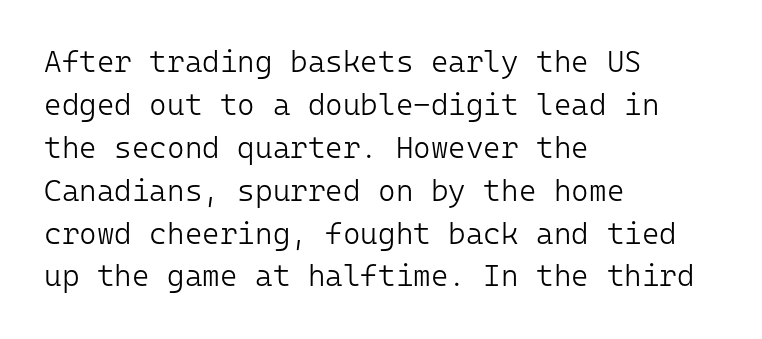
Q: Is the text bold? A: No.
Q: Is the text italic (slanted)? A: No, it is upright.
Q: Is the typeface a serif or a sans-serif typeface? A: Sans-serif.
Q: Is the text underlined? A: No.
Q: How is the paragraph aligned? A: Left-aligned.
Q: Is the spacing between letters normal or unusually wide? A: Normal.
Q: Is the spacing between lines tight, normal or loose? A: Normal.
Q: Width (condensed, normal, or wide)? A: Normal.
Q: Stroke contrast? A: Low.
Q: x-height? A: Medium.
Q: Monospaced? A: Yes.
